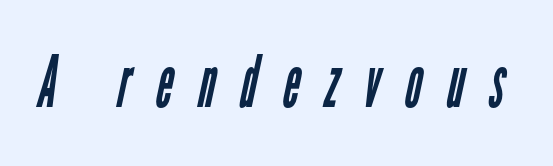
{"serif": "no", "bold": "no", "weight": "regular", "width": "condensed", "stroke_contrast": "low", "x_height": "medium", "monospaced": "no", "underline": "no", "letter_spacing": "wide", "letter_spacing_em": 0.36, "glyph_px": 72}
